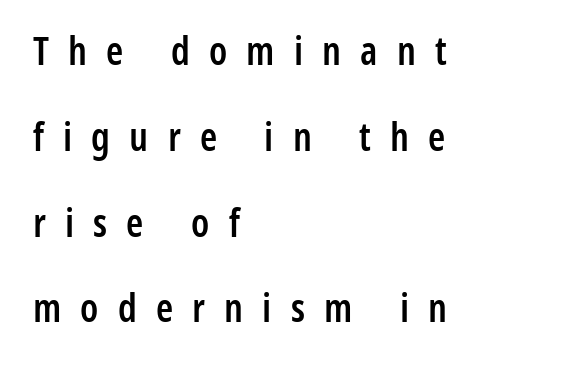
Q: Is the text bold? A: Semi-bold.
Q: Is the text italic (slanted)? A: No, it is upright.
Q: Is the typeface a serif or a sans-serif typeface? A: Sans-serif.
Q: Is the text underlined? A: No.
Q: How is the paragraph aligned? A: Left-aligned.
Q: Is the spacing between letters normal or unusually wide? A: Unusually wide.
Q: Is the spacing between lines tight, normal or loose? A: Loose.
Q: Width (condensed, normal, or wide)? A: Condensed.
Q: Stroke contrast? A: Low.
Q: x-height? A: Medium.
Q: Monospaced? A: No.
